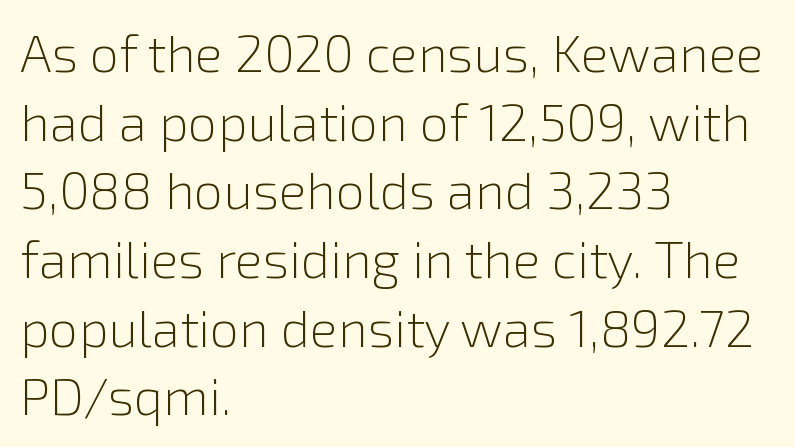
The image shows 52 px light sans-serif type, upright; set left-aligned, normal line spacing (1.32x), normal letter spacing, not underlined; a medium x-height.
